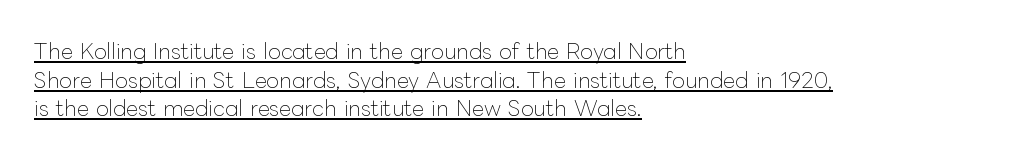
Every word sits above its own underline. A light-to-regular cut is what we see here. Words appear dense and cohesive because spacing is normal. This is the regular roman posture of the typeface.
